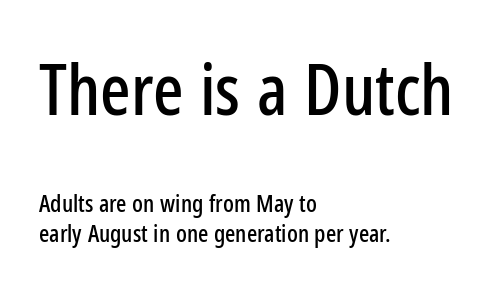
The type family on display is of the sans-serif kind. Type without underlining. A typesetter would call this proportional, since set widths differ per character. Designer's note — italics off, roman on. Evenly set lines give the paragraph a standard silhouette. The letterforms sit shoulder to shoulder at normal distance.
